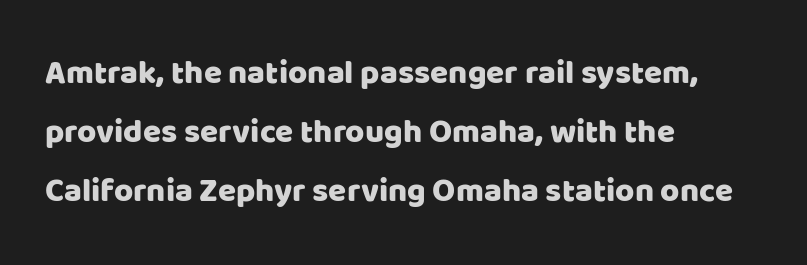
Q: Is the text italic (slanted)? A: No, it is upright.
Q: Is the typeface a serif or a sans-serif typeface? A: Sans-serif.
Q: Is the text underlined? A: No.
Q: How is the paragraph aligned? A: Left-aligned.
Q: Is the spacing between letters normal or unusually wide? A: Normal.
Q: Width (condensed, normal, or wide)? A: Normal.
Q: Stroke contrast? A: Low.
Q: x-height? A: Large.
Q: Monospaced? A: No.
